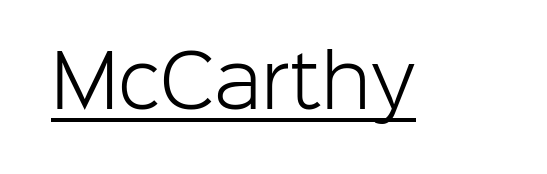
Q: Is the text bold? A: No.
Q: Is the text italic (slanted)? A: No, it is upright.
Q: Is the typeface a serif or a sans-serif typeface? A: Sans-serif.
Q: Is the text underlined? A: Yes.
Q: Is the spacing between letters normal or unusually wide? A: Normal.
Q: Width (condensed, normal, or wide)? A: Normal.
Q: Stroke contrast? A: Low.
Q: x-height? A: Medium.
Q: Monospaced? A: No.
